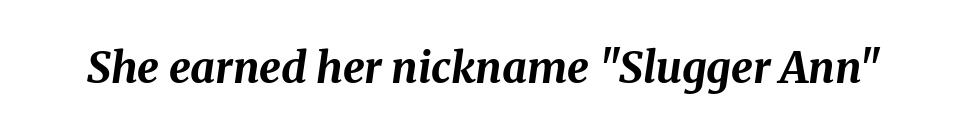
The image shows 43 px bold type, italic (leaning right); set normal letter spacing, not underlined; medium stroke contrast and a medium x-height.
